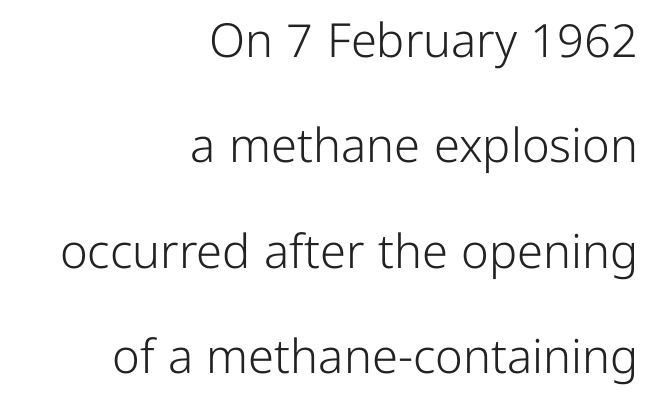
{"serif": "no", "italic": "no", "bold": "no", "weight": "light", "width": "normal", "stroke_contrast": "low", "x_height": "medium", "monospaced": "no", "underline": "no", "align": "right", "line_spacing": "loose", "line_spacing_ratio": 2.24, "letter_spacing": "normal", "letter_spacing_em": 0.0, "glyph_px": 47}
